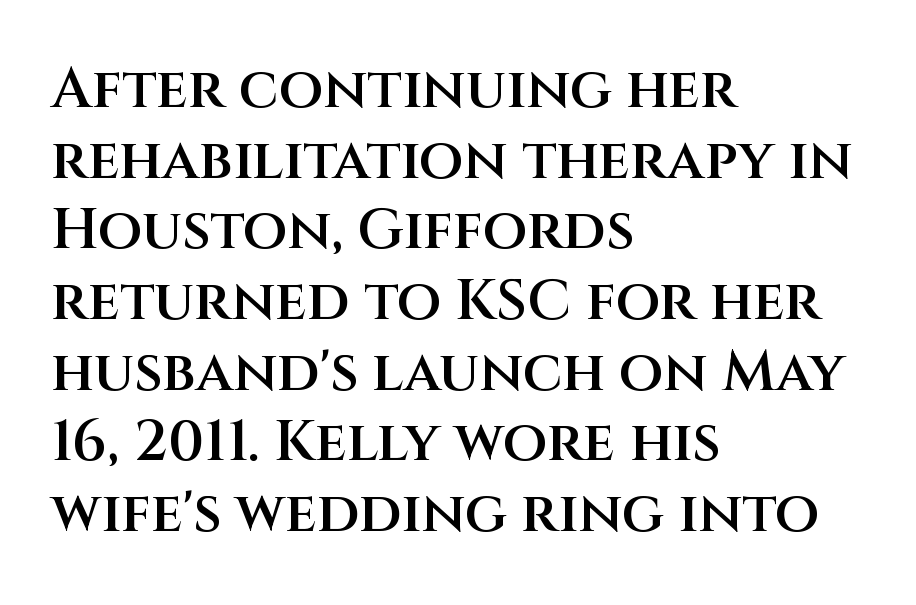
The image shows 57 px semibold sans-serif type, upright; set left-aligned, line spacing 1.24x, normal letter spacing, not underlined; medium stroke contrast and a large x-height.
